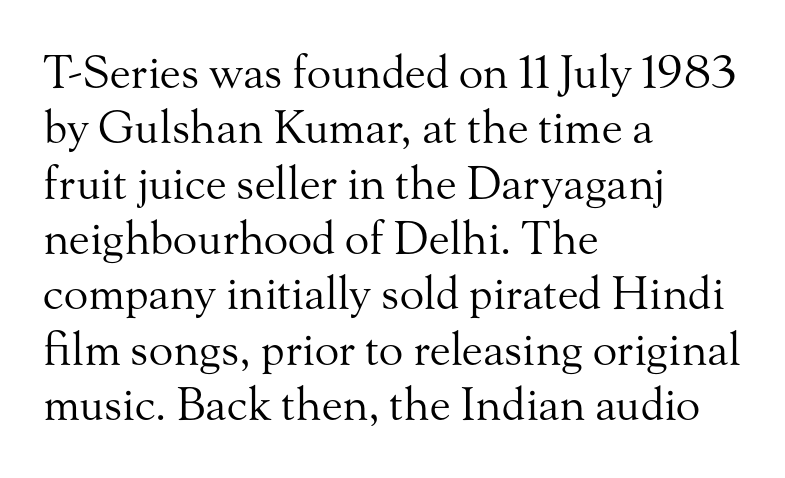
Q: Is the text bold? A: No.
Q: Is the text italic (slanted)? A: No, it is upright.
Q: Is the typeface a serif or a sans-serif typeface? A: Serif.
Q: Is the text underlined? A: No.
Q: How is the paragraph aligned? A: Left-aligned.
Q: Is the spacing between letters normal or unusually wide? A: Normal.
Q: Width (condensed, normal, or wide)? A: Normal.
Q: Stroke contrast? A: Medium.
Q: x-height? A: Small.
Q: Monospaced? A: No.
